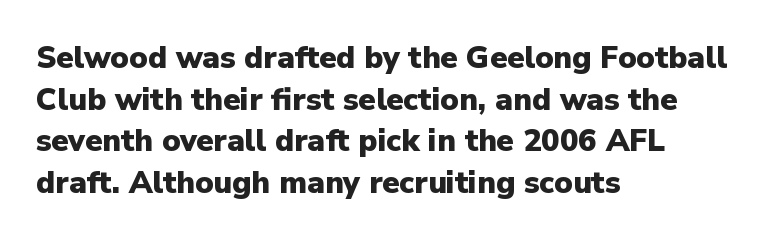
The face used here is a sans, in the tradition of grotesques and geometrics. Note the varied advance widths — an 'i' is clearly narrower than an 'm'. The tracking reads as untouched default to a designer's eye. Leading: standard. Typeset ragged right — the left edge is the straight one.
